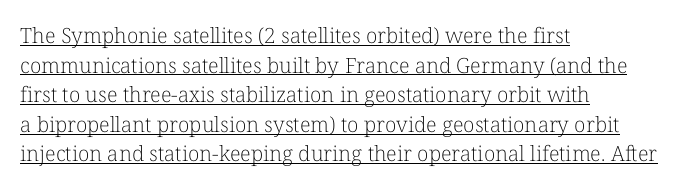
The image shows 21 px text type, upright; set left-aligned, normal line spacing (1.41x), normal letter spacing, underlined.
